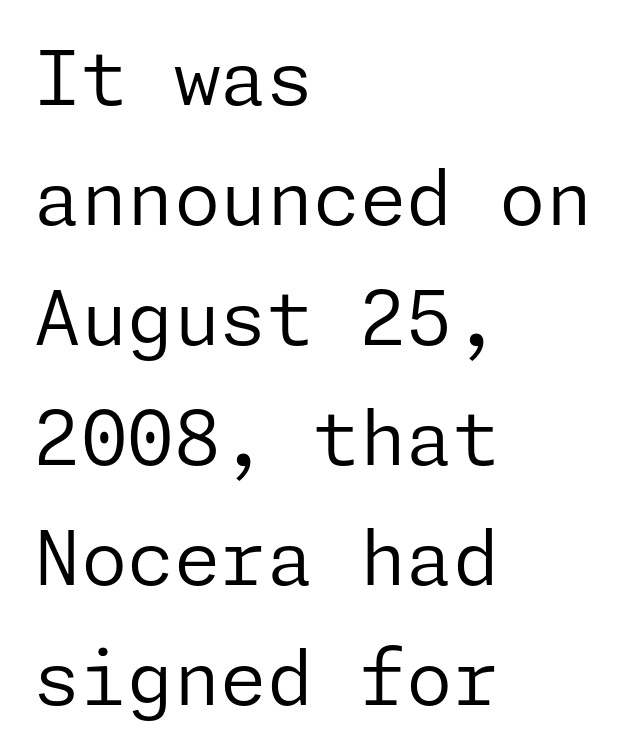
The image shows 75 px regular-weight sans-serif type, upright; set left-aligned, normal line spacing (1.6x), normal letter spacing, not underlined; low stroke contrast and a medium x-height.
